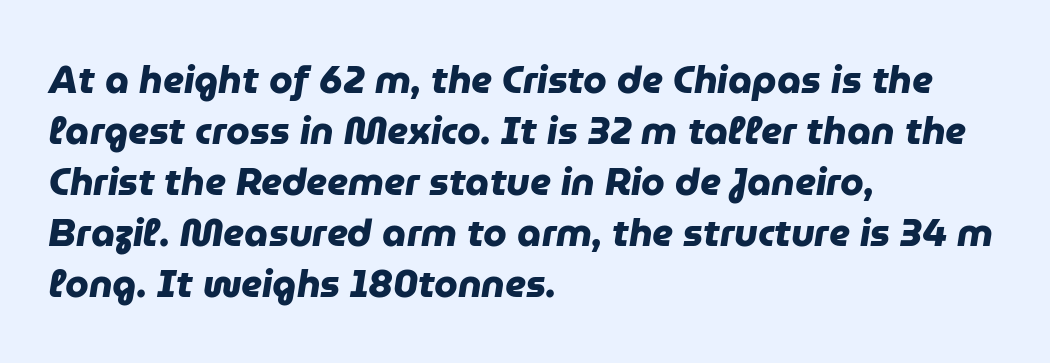
The image shows 38 px heavy sans-serif type; set left-aligned, normal line spacing (1.34x), normal letter spacing, not underlined; low stroke contrast and a medium x-height.
